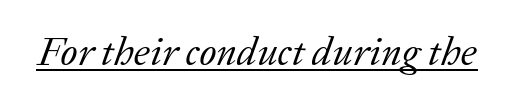
{"serif": "yes", "italic": "yes", "lean": "right", "slant_degrees": 20, "bold": "no", "weight": "regular", "width": "normal", "stroke_contrast": "low", "x_height": "medium", "monospaced": "no", "underline": "yes", "letter_spacing": "normal", "letter_spacing_em": 0.0, "glyph_px": 40}
